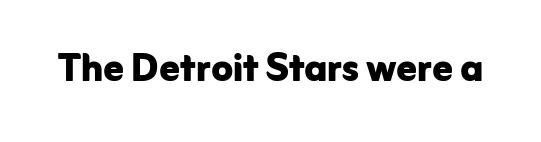
{"serif": "no", "italic": "no", "bold": "yes", "weight": "bold", "width": "normal", "stroke_contrast": "low", "x_height": "medium", "monospaced": "no", "underline": "no", "letter_spacing": "normal", "letter_spacing_em": 0.0, "glyph_px": 50}
